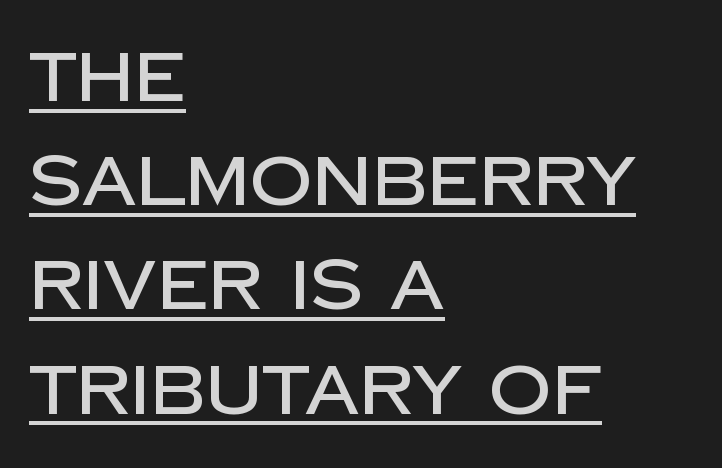
{"serif": "no", "italic": "no", "width": "normal", "stroke_contrast": "low", "x_height": "large", "monospaced": "no", "underline": "yes", "align": "left", "line_spacing": "normal", "line_spacing_ratio": 1.51, "letter_spacing": "normal", "letter_spacing_em": 0.0, "glyph_px": 69}
